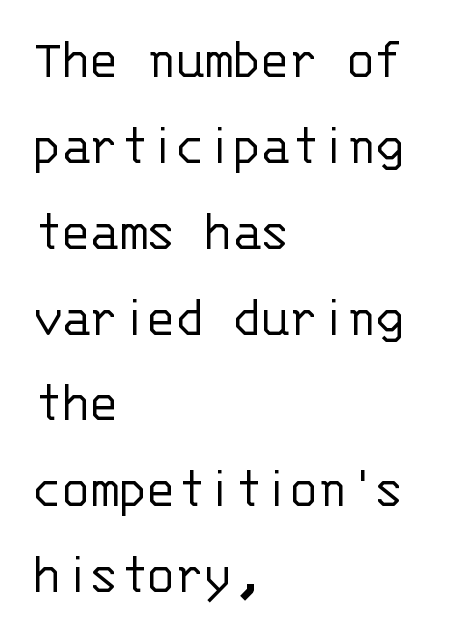
The image shows 58 px light sans-serif type, upright, monospaced; set left-aligned, normal line spacing (1.48x), normal letter spacing, not underlined; low stroke contrast and a large x-height.
